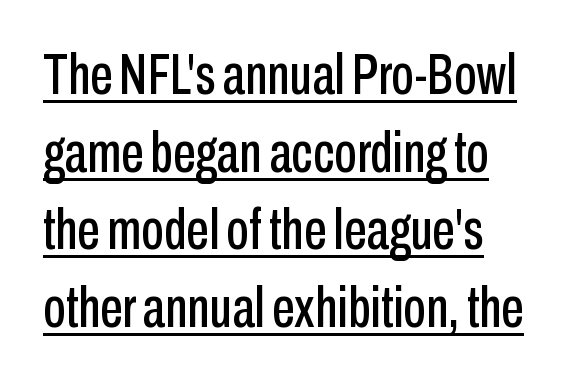
{"serif": "no", "italic": "no", "width": "condensed", "stroke_contrast": "low", "x_height": "medium", "monospaced": "no", "underline": "yes", "line_spacing": "normal", "line_spacing_ratio": 1.36, "letter_spacing": "normal", "letter_spacing_em": 0.0, "glyph_px": 57}
